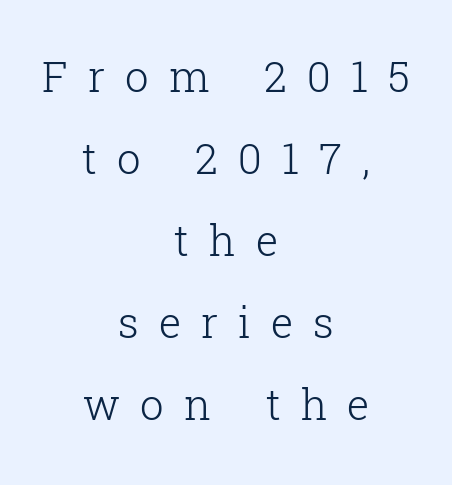
Q: Is the text bold? A: No.
Q: Is the text italic (slanted)? A: No, it is upright.
Q: Is the typeface a serif or a sans-serif typeface? A: Serif.
Q: Is the text underlined? A: No.
Q: How is the paragraph aligned? A: Centered.
Q: Is the spacing between letters normal or unusually wide? A: Unusually wide.
Q: Is the spacing between lines tight, normal or loose? A: Loose.
Q: Width (condensed, normal, or wide)? A: Normal.
Q: Stroke contrast? A: Low.
Q: x-height? A: Medium.
Q: Monospaced? A: No.
